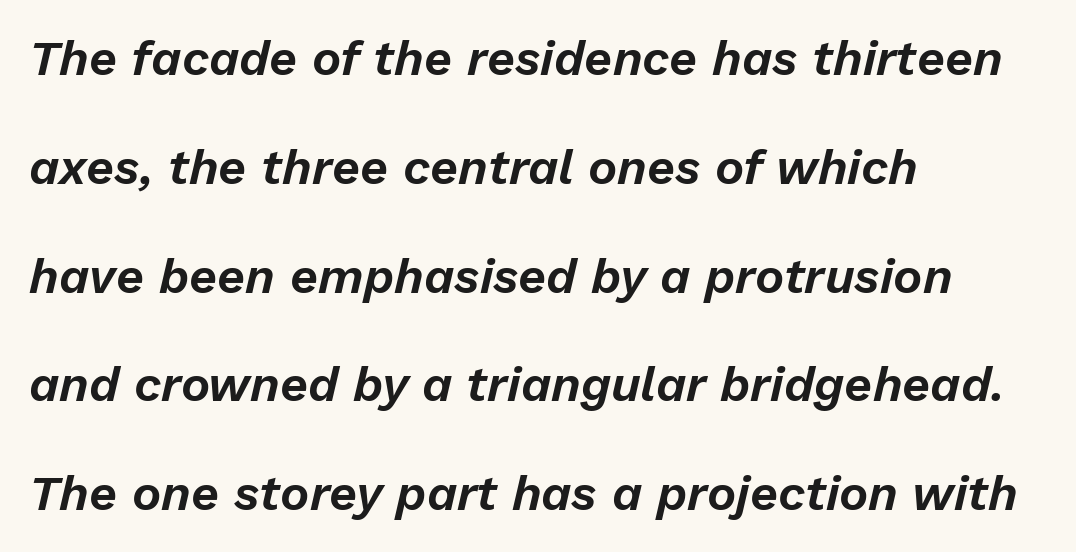
{"italic": "yes", "lean": "right", "slant_degrees": 13, "width": "normal", "stroke_contrast": "low", "x_height": "medium", "monospaced": "no", "underline": "no", "align": "left", "line_spacing": "loose", "line_spacing_ratio": 2.22, "letter_spacing": "normal", "letter_spacing_em": 0.0, "glyph_px": 49}
